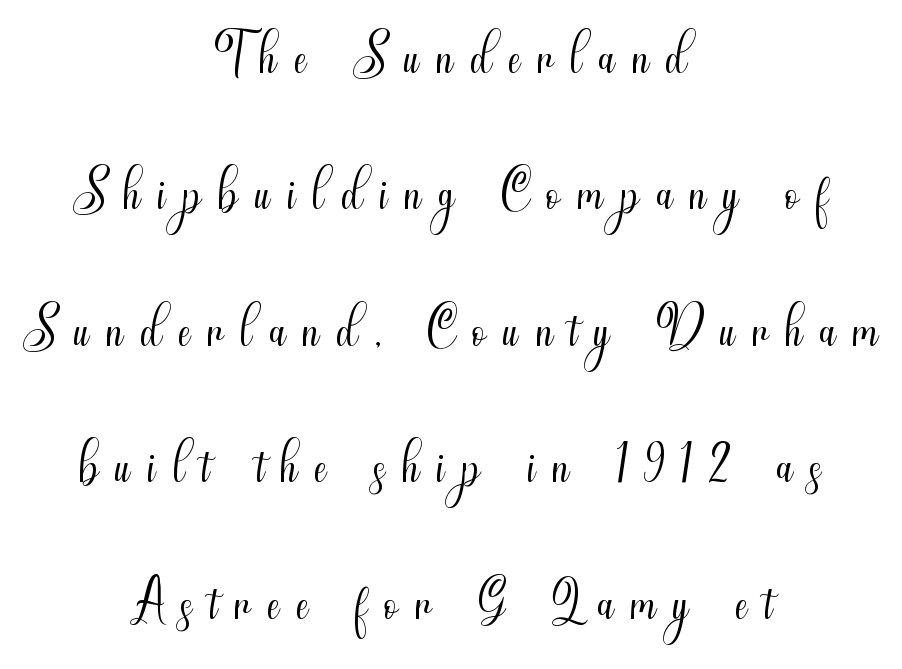
The image shows 78 px light, condensed sans-serif type; set centered, line spacing 1.75x, unusually wide letter spacing (+0.22 em), not underlined; medium stroke contrast and a small x-height.
